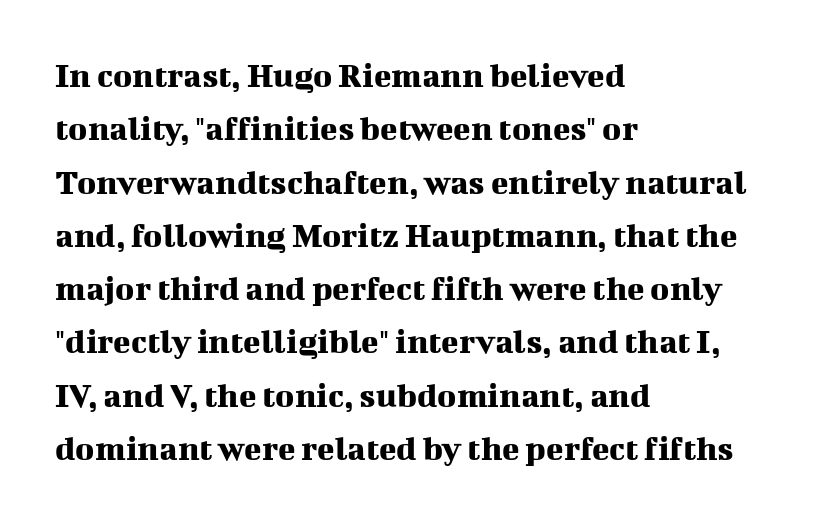
Q: Is the text italic (slanted)? A: No, it is upright.
Q: Is the typeface a serif or a sans-serif typeface? A: Serif.
Q: Is the text underlined? A: No.
Q: How is the paragraph aligned? A: Left-aligned.
Q: Is the spacing between letters normal or unusually wide? A: Normal.
Q: Is the spacing between lines tight, normal or loose? A: Normal.
Q: Width (condensed, normal, or wide)? A: Normal.
Q: Stroke contrast? A: Medium.
Q: x-height? A: Medium.
Q: Monospaced? A: No.
